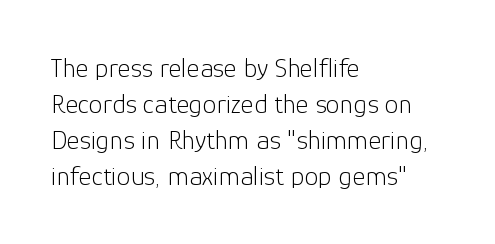
{"serif": "no", "italic": "no", "bold": "no", "weight": "light", "width": "normal", "stroke_contrast": "low", "x_height": "medium", "monospaced": "no", "underline": "no", "align": "left", "line_spacing": "normal", "line_spacing_ratio": 1.29, "letter_spacing": "normal", "letter_spacing_em": 0.0, "glyph_px": 28}
